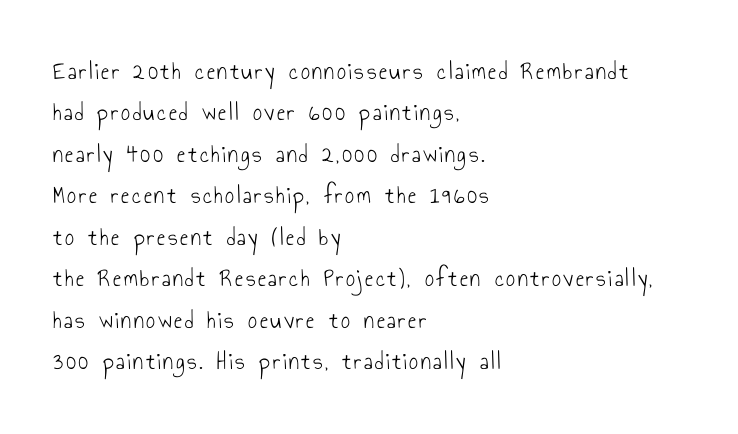
Q: Is the text bold? A: No.
Q: Is the text italic (slanted)? A: No, it is upright.
Q: Is the text underlined? A: No.
Q: How is the paragraph aligned? A: Left-aligned.
Q: Is the spacing between lines tight, normal or loose? A: Normal.
